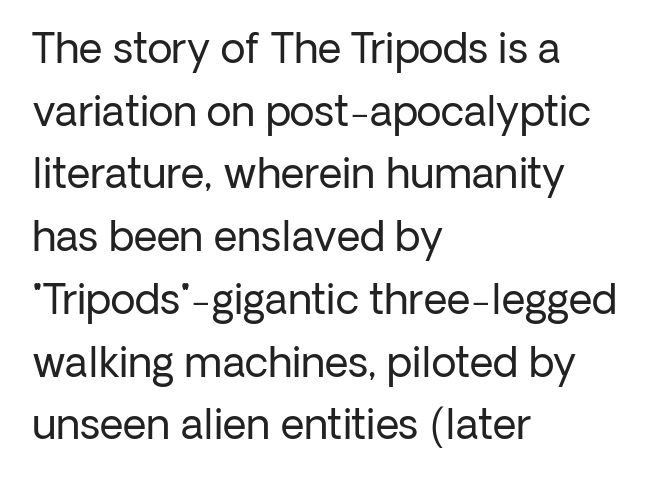
Q: Is the text bold? A: No.
Q: Is the text italic (slanted)? A: No, it is upright.
Q: Is the typeface a serif or a sans-serif typeface? A: Sans-serif.
Q: Is the text underlined? A: No.
Q: How is the paragraph aligned? A: Left-aligned.
Q: Is the spacing between letters normal or unusually wide? A: Normal.
Q: Is the spacing between lines tight, normal or loose? A: Normal.
Q: Width (condensed, normal, or wide)? A: Normal.
Q: Stroke contrast? A: Low.
Q: x-height? A: Medium.
Q: Monospaced? A: No.
